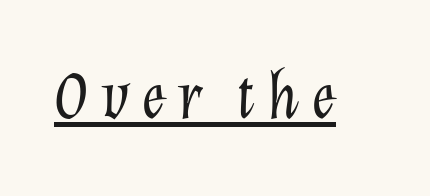
The image shows 67 px light type, italic (leaning right); set underlined; low stroke contrast and a medium x-height.
